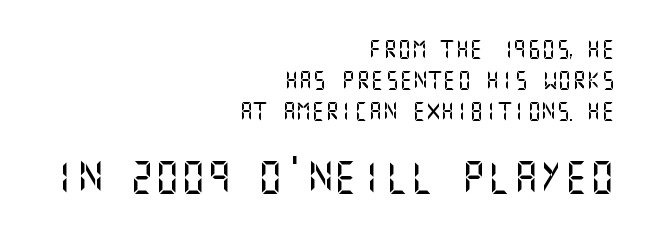
Q: Is the text italic (slanted)? A: No, it is upright.
Q: Is the typeface a serif or a sans-serif typeface? A: Sans-serif.
Q: Is the text underlined? A: No.
Q: How is the paragraph aligned? A: Right-aligned.
Q: Is the spacing between letters normal or unusually wide? A: Normal.
Q: Which block of text is set in a larger size, the first (top) or the second (bottom)? A: The second (bottom) one.
Q: Width (condensed, normal, or wide)? A: Normal.
Q: Stroke contrast? A: Medium.
Q: x-height? A: Large.
